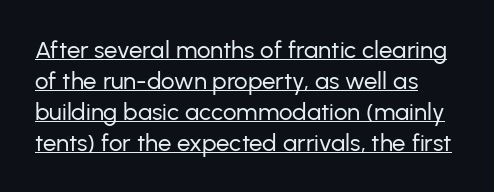
The image shows 24 px text type, upright; set normal line spacing (1.29x), normal letter spacing, underlined.
